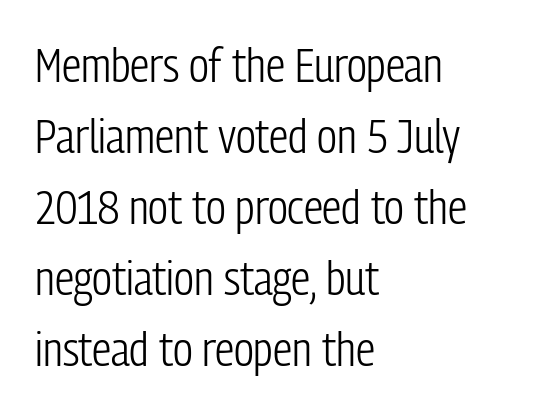
Q: Is the text bold? A: No.
Q: Is the text italic (slanted)? A: No, it is upright.
Q: Is the typeface a serif or a sans-serif typeface? A: Sans-serif.
Q: Is the text underlined? A: No.
Q: How is the paragraph aligned? A: Left-aligned.
Q: Is the spacing between letters normal or unusually wide? A: Normal.
Q: Is the spacing between lines tight, normal or loose? A: Normal.
Q: Width (condensed, normal, or wide)? A: Condensed.
Q: Stroke contrast? A: Low.
Q: x-height? A: Medium.
Q: Monospaced? A: No.
